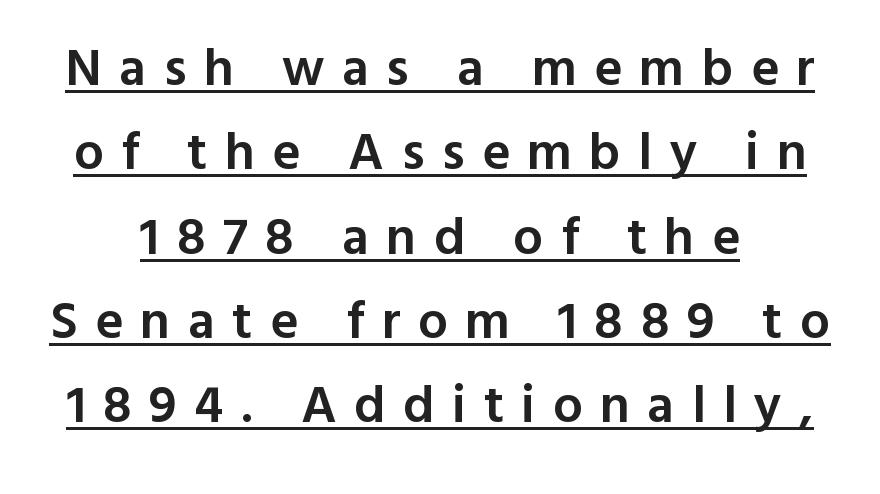
Leading matches the norm, producing a regular column. I'd describe the lettering as semibold — firm but not a full bold. The letters advance in unequal steps, a hallmark of proportional type. Spacing between characters has been opened up far beyond the box default. Check where the strokes stop: nothing finishes them off — pure sans.
